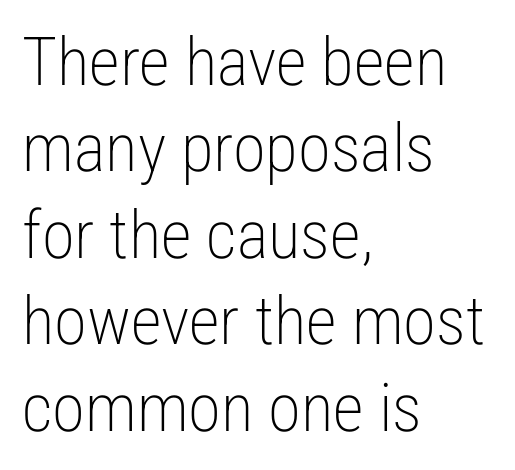
{"serif": "no", "italic": "no", "bold": "no", "weight": "light", "width": "condensed", "stroke_contrast": "low", "x_height": "medium", "monospaced": "no", "underline": "no", "align": "left", "line_spacing": "normal", "line_spacing_ratio": 1.29, "letter_spacing": "normal", "letter_spacing_em": 0.0, "glyph_px": 67}
